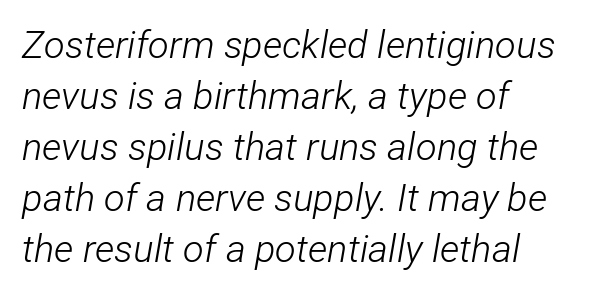
The image shows 38 px light, condensed type, italic (leaning right); set left-aligned, normal line spacing (1.34x), normal letter spacing, not underlined; low stroke contrast and a medium x-height.
